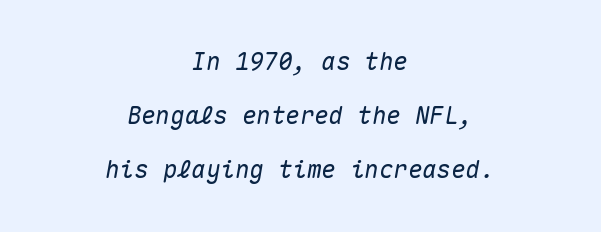
Q: Is the text italic (slanted)? A: Yes, it leans right by about 10 degrees.
Q: Is the text underlined? A: No.
Q: How is the paragraph aligned? A: Centered.
Q: Is the spacing between letters normal or unusually wide? A: Normal.
Q: Is the spacing between lines tight, normal or loose? A: Loose.
